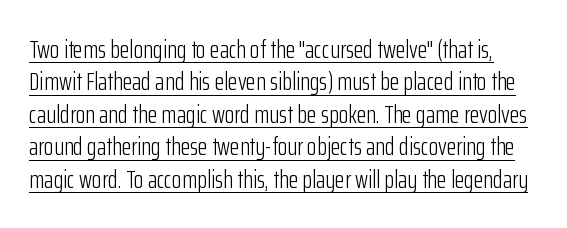
Q: Is the text bold? A: No.
Q: Is the text italic (slanted)? A: No, it is upright.
Q: Is the text underlined? A: Yes.
Q: Is the spacing between letters normal or unusually wide? A: Normal.
Q: Is the spacing between lines tight, normal or loose? A: Normal.
